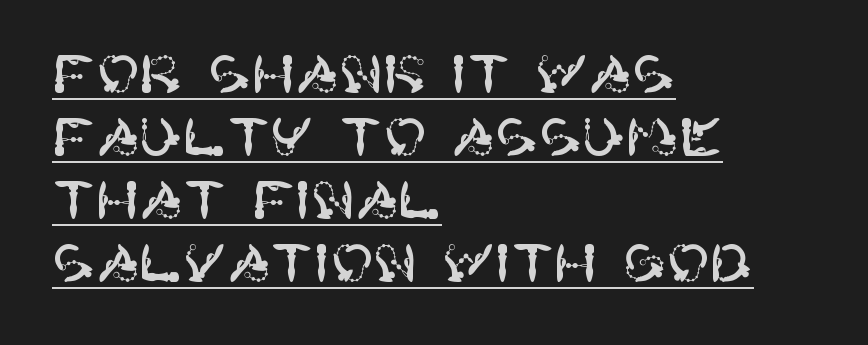
The image shows 52 px sans-serif type, upright; set left-aligned, line spacing 1.21x, normal letter spacing, underlined; high stroke contrast and a large x-height.
